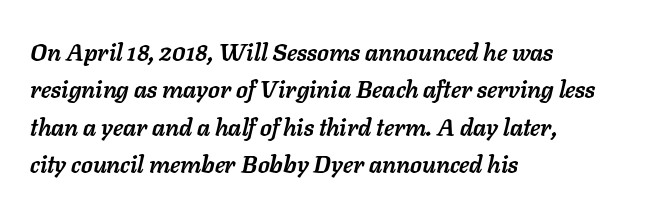
The paragraph shown leans on its left margin. Regular leading. Designer's note — italics engaged. These lines carry a lot of weight — the face is fully bold. Check under the words: just untouched page.
